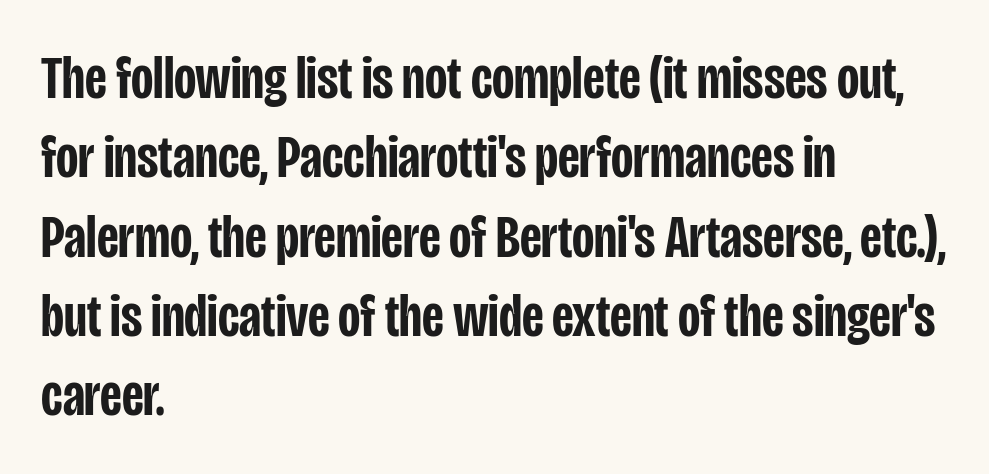
{"serif": "no", "italic": "no", "bold": "semi", "weight": "semibold", "width": "condensed", "stroke_contrast": "low", "x_height": "large", "monospaced": "no", "underline": "no", "align": "left", "line_spacing": "normal", "line_spacing_ratio": 1.3, "letter_spacing": "normal", "letter_spacing_em": 0.0, "glyph_px": 61}
